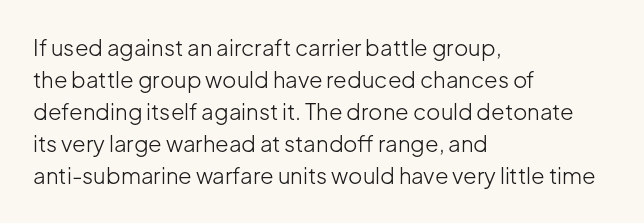
Q: Is the text bold? A: No.
Q: Is the text italic (slanted)? A: No, it is upright.
Q: Is the text underlined? A: No.
Q: How is the paragraph aligned? A: Left-aligned.
Q: Is the spacing between letters normal or unusually wide? A: Normal.
Q: Is the spacing between lines tight, normal or loose? A: Normal.
